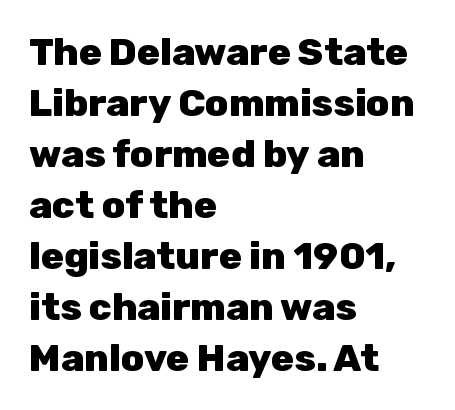
The rendering anchors every line to the left-hand side. I'd describe the lettering as bold — thick and assertive. This is sans-serif lettering, the kind often seen on screens and signage. The foot of each line stays bare and open. Each word holds together tightly as a unit, with standard inter-letter gaps.
